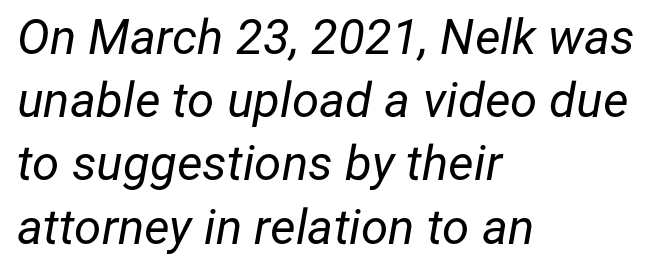
Is there much room between lines? A standard amount, neither cramped nor airy. A typesetter would mark this as italic. Underline: absent. This sample uses plain, unmodified letter spacing.
